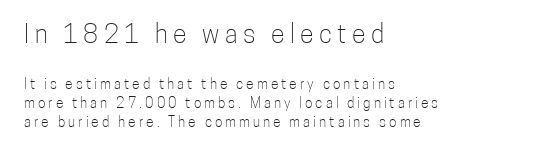
{"italic": "no", "bold": "no", "underline": "no", "align": "left", "line_spacing": "normal", "line_spacing_ratio": 1.35, "letter_spacing": "wide", "letter_spacing_em": 0.22, "larger_block": "first", "size_ratio": 1.79, "glyph_px": 25}
